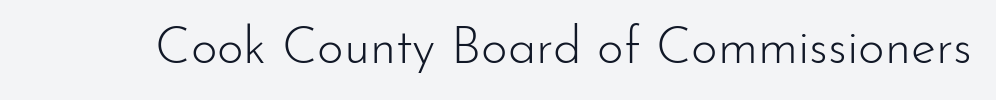
Q: Is the text bold? A: No.
Q: Is the text italic (slanted)? A: No, it is upright.
Q: Is the typeface a serif or a sans-serif typeface? A: Sans-serif.
Q: Is the text underlined? A: No.
Q: Is the spacing between letters normal or unusually wide? A: Normal.
Q: Width (condensed, normal, or wide)? A: Normal.
Q: Stroke contrast? A: Low.
Q: x-height? A: Small.
Q: Monospaced? A: No.
